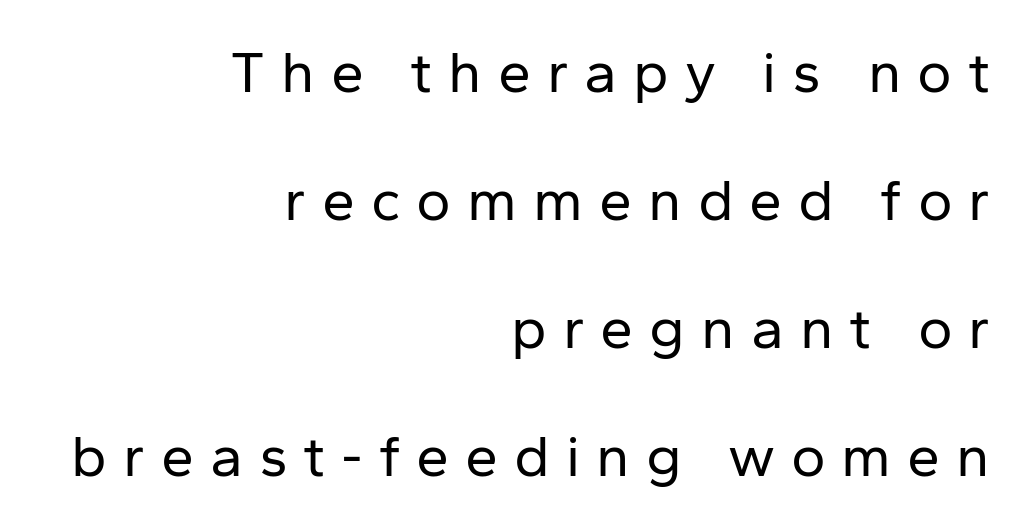
{"serif": "no", "italic": "no", "bold": "no", "weight": "regular", "width": "normal", "stroke_contrast": "low", "x_height": "medium", "monospaced": "no", "underline": "no", "align": "right", "line_spacing": "loose", "line_spacing_ratio": 2.17, "letter_spacing": "wide", "letter_spacing_em": 0.27, "glyph_px": 59}
